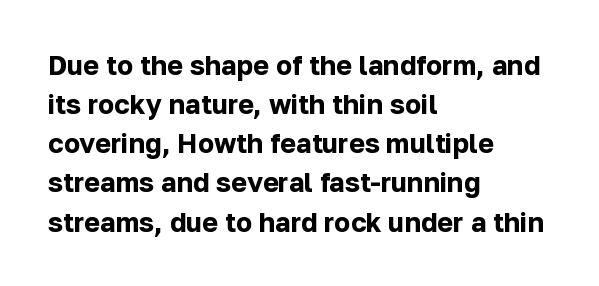
The image shows 27 px bold type, upright; set left-aligned, normal line spacing (1.45x), normal letter spacing, not underlined.
